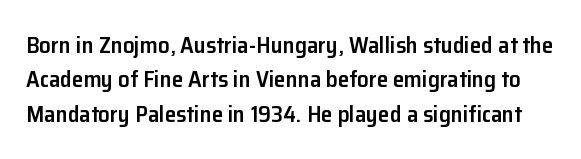
{"italic": "no", "bold": "semi", "underline": "no", "line_spacing": "normal", "line_spacing_ratio": 1.49, "letter_spacing": "normal", "letter_spacing_em": 0.0, "glyph_px": 23}
